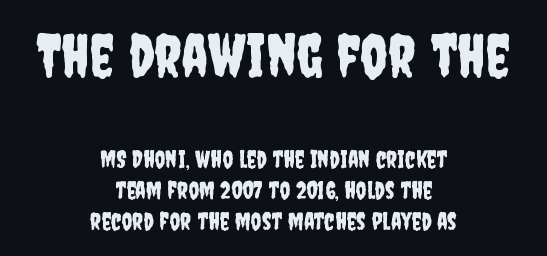
The image shows 60 px condensed sans-serif type, upright; set centered, normal line spacing (1.3x), normal letter spacing, not underlined; the first (top) block is 2.5x larger; low stroke contrast and a large x-height.
